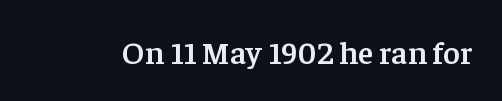
The image shows 32 px semibold serif type, upright; set normal letter spacing, not underlined; low stroke contrast and a medium x-height.
